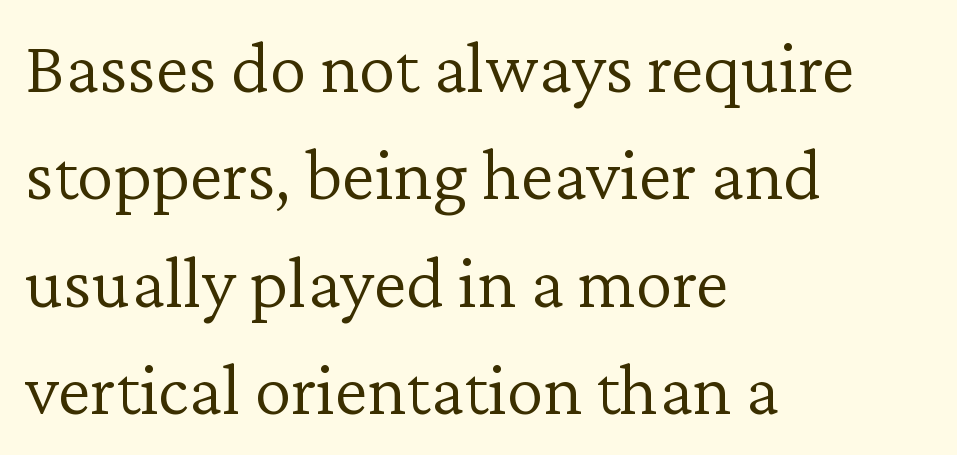
Q: Is the text bold? A: No.
Q: Is the text italic (slanted)? A: No, it is upright.
Q: Is the typeface a serif or a sans-serif typeface? A: Serif.
Q: Is the text underlined? A: No.
Q: How is the paragraph aligned? A: Left-aligned.
Q: Is the spacing between letters normal or unusually wide? A: Normal.
Q: Is the spacing between lines tight, normal or loose? A: Normal.
Q: Width (condensed, normal, or wide)? A: Normal.
Q: Stroke contrast? A: Low.
Q: x-height? A: Medium.
Q: Monospaced? A: No.
